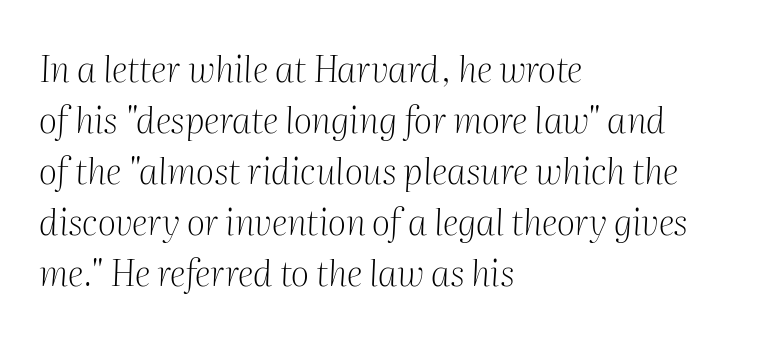
How would I describe the line gaps? Plain and ordinary. Slanted lettering throughout. The compositor pushed each line to the left boundary. This sample has the flowing, uneven cadence of proportional lettering.
